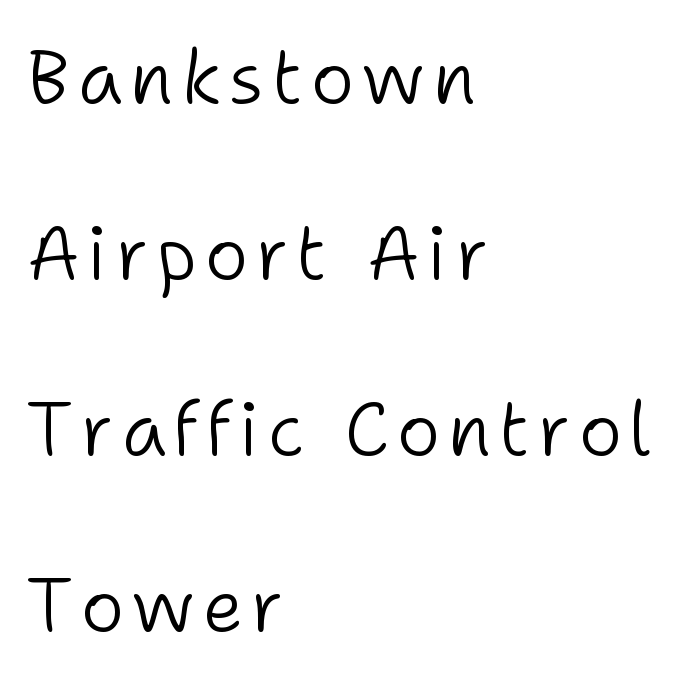
Q: Is the text bold? A: No.
Q: Is the text italic (slanted)? A: No, it is upright.
Q: Is the typeface a serif or a sans-serif typeface? A: Sans-serif.
Q: Is the text underlined? A: No.
Q: How is the paragraph aligned? A: Left-aligned.
Q: Is the spacing between lines tight, normal or loose? A: Loose.
Q: Width (condensed, normal, or wide)? A: Normal.
Q: Stroke contrast? A: Low.
Q: x-height? A: Medium.
Q: Monospaced? A: No.
